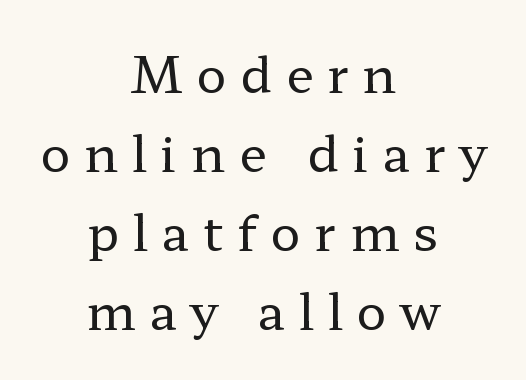
{"serif": "yes", "italic": "no", "bold": "no", "weight": "regular", "width": "wide", "stroke_contrast": "low", "x_height": "medium", "monospaced": "no", "underline": "no", "align": "center", "line_spacing": "normal", "line_spacing_ratio": 1.58, "letter_spacing": "wide", "letter_spacing_em": 0.28, "glyph_px": 50}
